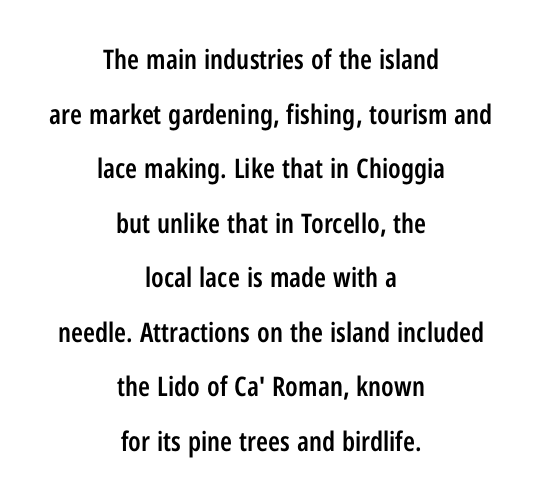
Decoration check: the copy has no underline. Both edges are ragged and mirror each other, which tells us the setting is centered. Does the leading feel generous? Absolutely, it's lavish. Italic? Not at all — the glyphs are vertical.
